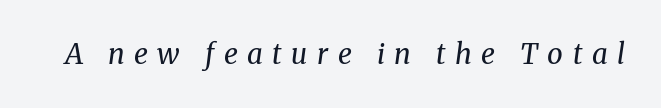
{"serif": "yes", "italic": "yes", "lean": "right", "slant_degrees": 8, "bold": "no", "weight": "regular", "width": "normal", "stroke_contrast": "medium", "x_height": "medium", "monospaced": "no", "underline": "no", "letter_spacing": "wide", "letter_spacing_em": 0.34, "glyph_px": 28}
